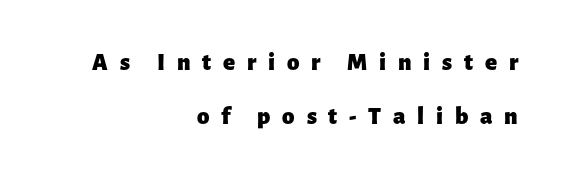
The face used here is rendered with a markedly widened letterfit. Do the letters lean? They stand straight. These lines stand farther apart than default settings would place them. A dark, heavy texture on the line: the type is bold. Honestly, there is no underline to notice here at all.
